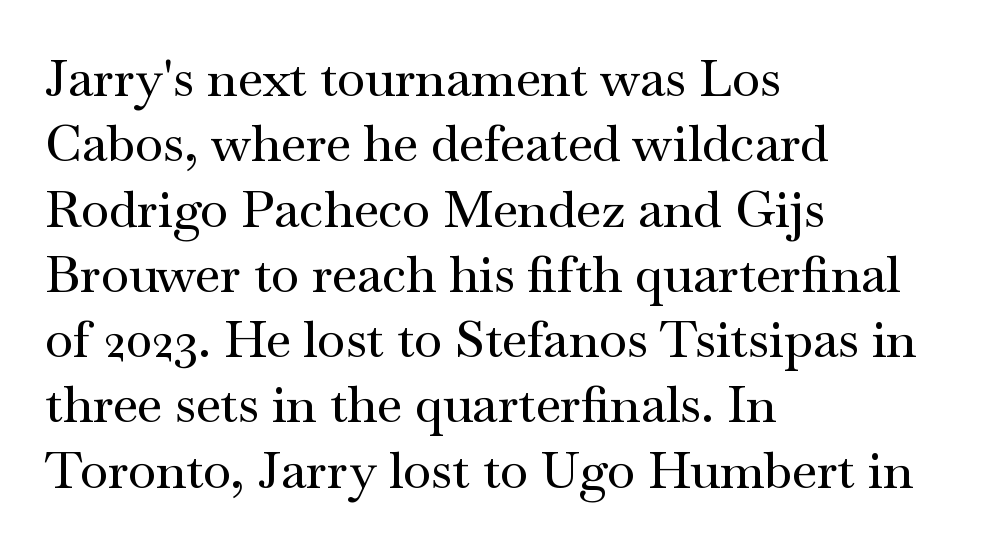
Unlike italic type, these characters show no tilt at all. Compared with typical body copy, the letter spacing here is the same. Here the designer chose a conventional face with non-uniform glyph widths. Is this a sans? No — the strokes have serifs.
